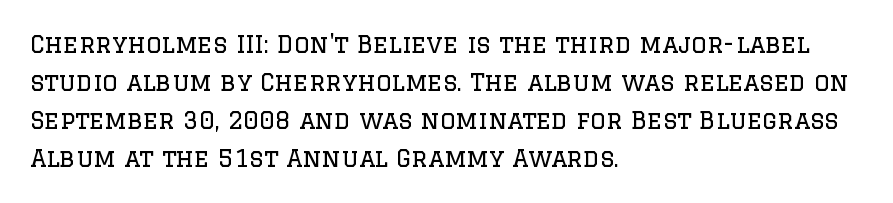
{"italic": "no", "bold": "no", "underline": "no", "align": "left", "line_spacing": "normal", "line_spacing_ratio": 1.59, "letter_spacing": "normal", "letter_spacing_em": 0.0, "glyph_px": 24}
